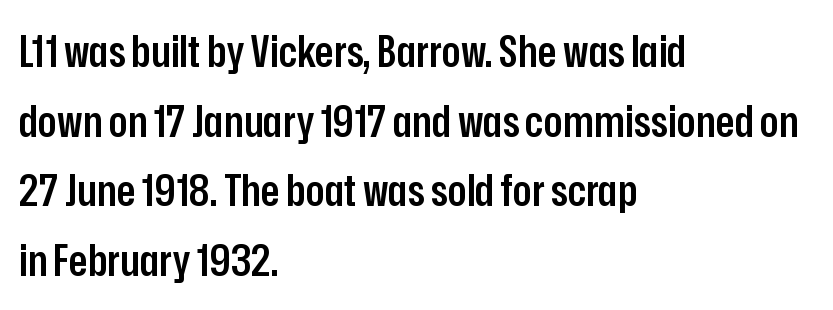
Each letter keeps its own natural width here, so spacing adapts to shape. A somewhat darkened texture: the type is semibold rather than bold. Rendered with straight, roman letterforms. No word sits above an underline.
